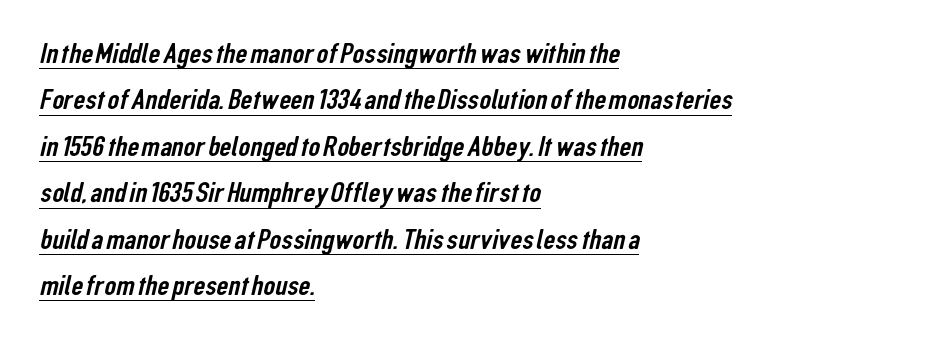
Q: Is the typeface a serif or a sans-serif typeface? A: Sans-serif.
Q: Is the text underlined? A: Yes.
Q: How is the paragraph aligned? A: Left-aligned.
Q: Is the spacing between letters normal or unusually wide? A: Normal.
Q: Is the spacing between lines tight, normal or loose? A: Normal.
Q: Width (condensed, normal, or wide)? A: Condensed.
Q: Stroke contrast? A: Low.
Q: x-height? A: Medium.
Q: Monospaced? A: No.
